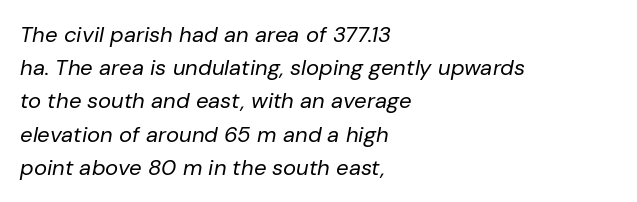
Short note: letters normally spaced. This sample is left-justified, so line endings fall wherever the words run out. No word sits above an underline. Quick note: italic. Weight: not bold — regular or lighter.
